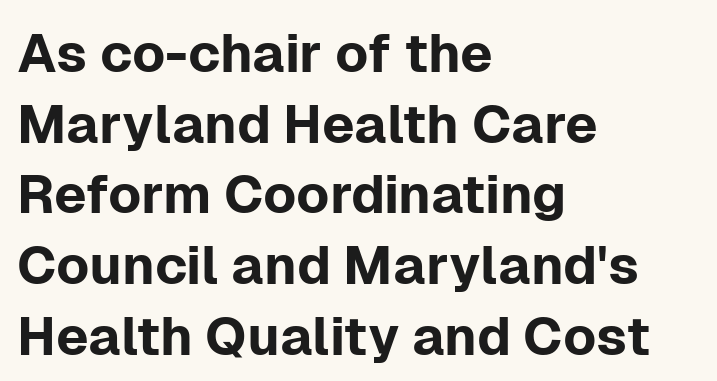
Q: Is the text italic (slanted)? A: No, it is upright.
Q: Is the typeface a serif or a sans-serif typeface? A: Sans-serif.
Q: Is the text underlined? A: No.
Q: How is the paragraph aligned? A: Left-aligned.
Q: Is the spacing between letters normal or unusually wide? A: Normal.
Q: Is the spacing between lines tight, normal or loose? A: Normal.
Q: Width (condensed, normal, or wide)? A: Normal.
Q: Stroke contrast? A: Low.
Q: x-height? A: Medium.
Q: Monospaced? A: No.
